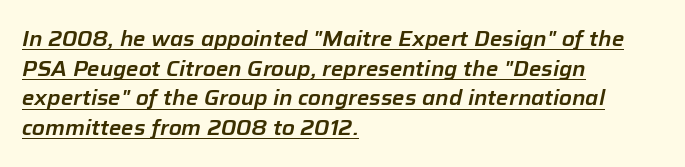
Q: Is the text italic (slanted)? A: Yes, it leans right by about 12 degrees.
Q: Is the text underlined? A: Yes.
Q: How is the paragraph aligned? A: Left-aligned.
Q: Is the spacing between letters normal or unusually wide? A: Normal.
Q: Is the spacing between lines tight, normal or loose? A: Normal.
